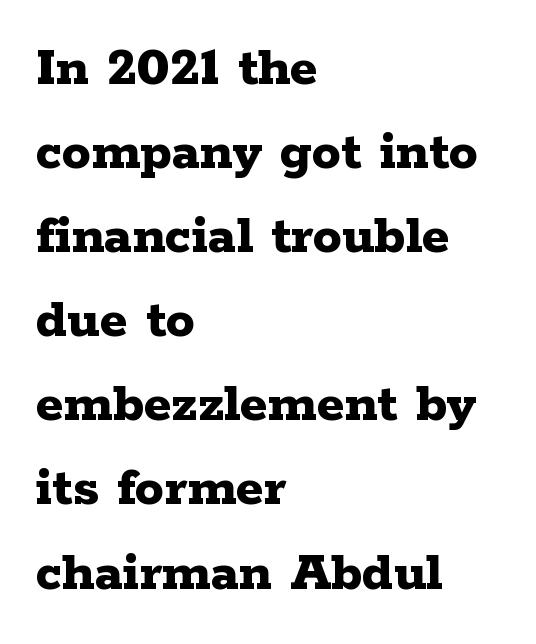
The designer left line spacing at the default. Is the block centered? No — it sits flush against the left margin. Students, note that the glyphs here touch the page at normal intervals. Each letter keeps its own natural width here, so spacing adapts to shape. A typesetter would mark this as roman, not italic. The characters display serif detailing at their extremities.
